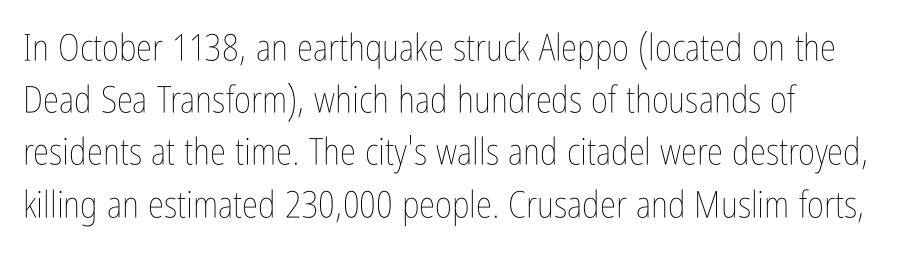
Q: Is the text bold? A: No.
Q: Is the text italic (slanted)? A: No, it is upright.
Q: Is the text underlined? A: No.
Q: How is the paragraph aligned? A: Left-aligned.
Q: Is the spacing between letters normal or unusually wide? A: Normal.
Q: Is the spacing between lines tight, normal or loose? A: Normal.
Q: Width (condensed, normal, or wide)? A: Condensed.
Q: Stroke contrast? A: Low.
Q: x-height? A: Medium.
Q: Monospaced? A: No.
